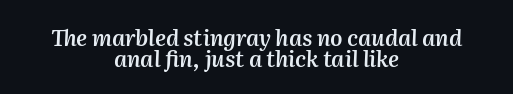
This rendering uses center alignment, leaving both contours irregular but symmetric. Whoever set this chose condensed vertical rhythm over breathing room. Compared with an ordinary text face, these strokes are moderately heavier — a semibold. Beneath every word, the page is bare. The gaps between neighbouring characters are ordinary and unremarkable. The face used here has a pronounced slope to its letters.
